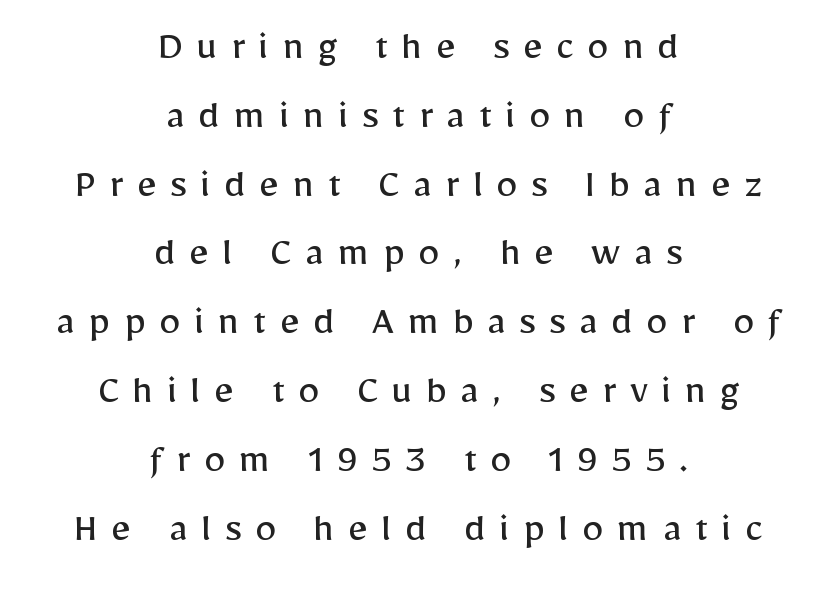
Q: Is the text bold? A: No.
Q: Is the text italic (slanted)? A: No, it is upright.
Q: Is the typeface a serif or a sans-serif typeface? A: Sans-serif.
Q: Is the text underlined? A: No.
Q: How is the paragraph aligned? A: Centered.
Q: Is the spacing between letters normal or unusually wide? A: Unusually wide.
Q: Is the spacing between lines tight, normal or loose? A: Normal.
Q: Width (condensed, normal, or wide)? A: Normal.
Q: Stroke contrast? A: Low.
Q: x-height? A: Medium.
Q: Monospaced? A: No.
